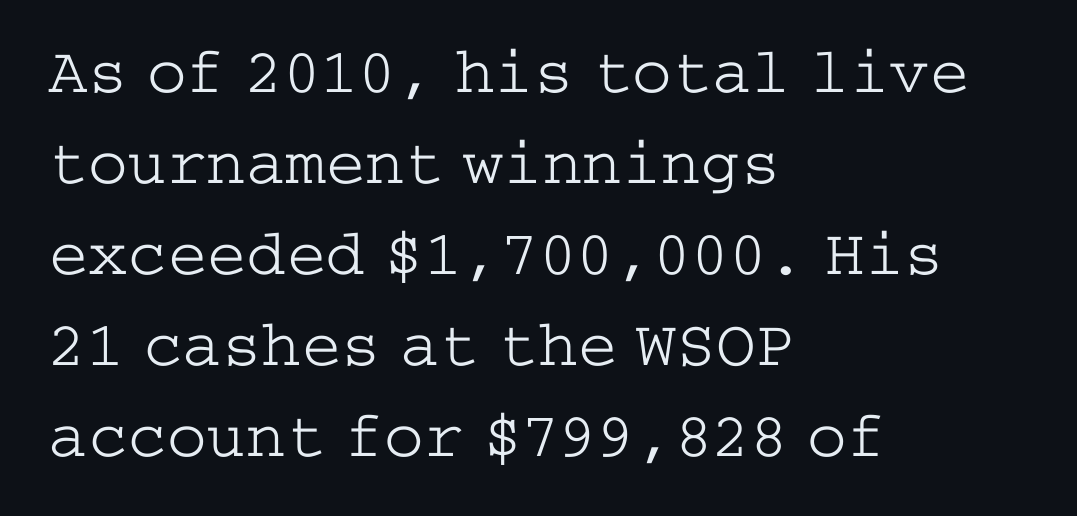
Notice how the stems are strictly vertical — no italics here. The vertical gap from one line to the next is medium. Classification — serif. The letterforms sit at book weight or below.
